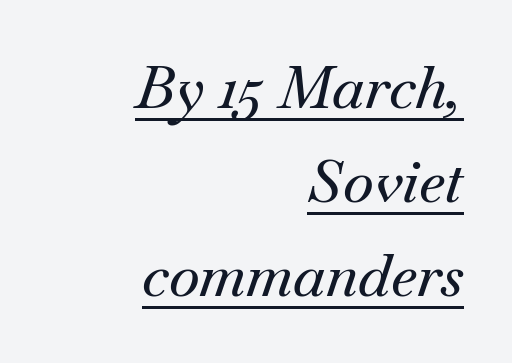
{"serif": "yes", "italic": "yes", "lean": "right", "slant_degrees": 18, "width": "normal", "stroke_contrast": "medium", "x_height": "small", "monospaced": "no", "underline": "yes", "align": "right", "line_spacing": "normal", "line_spacing_ratio": 1.59, "letter_spacing": "normal", "letter_spacing_em": 0.0, "glyph_px": 59}
